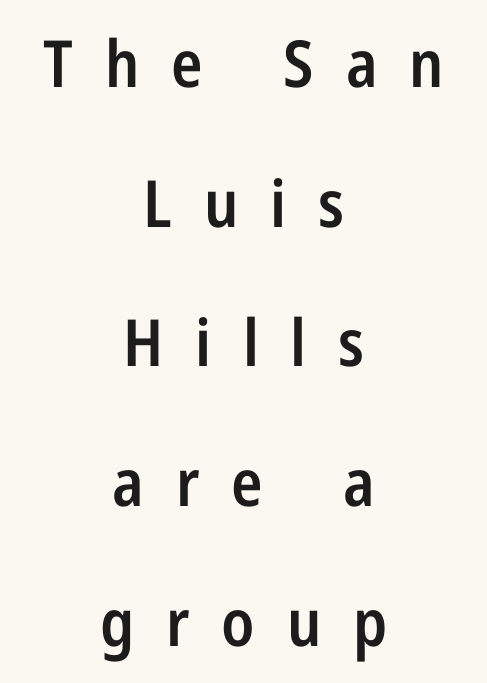
The image shows 65 px semibold, condensed sans-serif type, upright; set centered, loose line spacing (2.15x), unusually wide letter spacing (+0.49 em), not underlined; low stroke contrast and a medium x-height.
